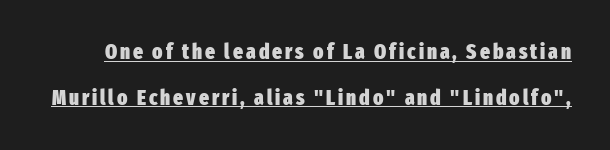
The sample's only ornament is a line tracing under the words. Does the lettering tilt? It doesn't — this is upright. The vertical gap from one line to the next is large. Strokes here are thick enough to call this a true bold.
